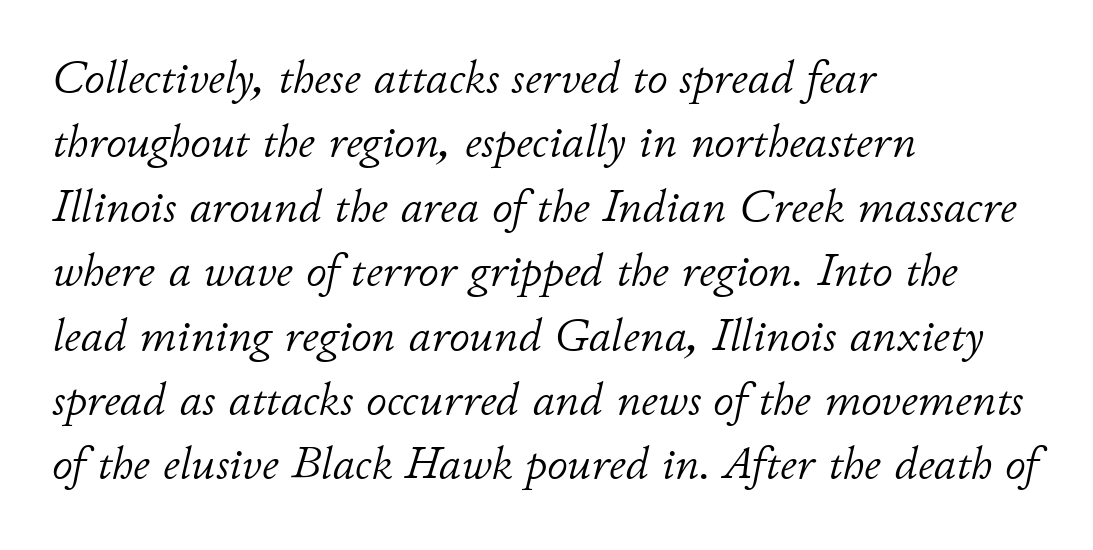
The paragraph shown leans on its left margin. The passage shown stacks its lines at a standard gap. No chunkiness to these letters — they're not bold. Yep, that's italic — everything's leaning. The area under the type is left untouched. Note the varied advance widths — an 'i' is clearly narrower than an 'm'.
